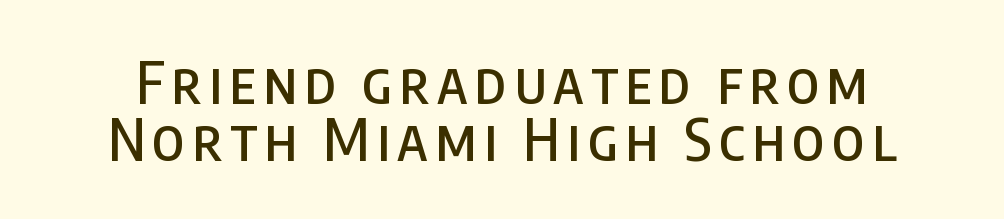
The image shows 58 px condensed sans-serif type, upright; set tight line spacing (0.99x), not underlined; low stroke contrast and a large x-height.
